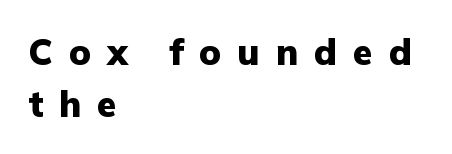
{"serif": "no", "italic": "no", "bold": "yes", "weight": "heavy", "width": "normal", "stroke_contrast": "low", "x_height": "medium", "monospaced": "no", "underline": "no", "align": "left", "line_spacing": "normal", "line_spacing_ratio": 1.44, "letter_spacing": "wide", "letter_spacing_em": 0.44, "glyph_px": 36}
